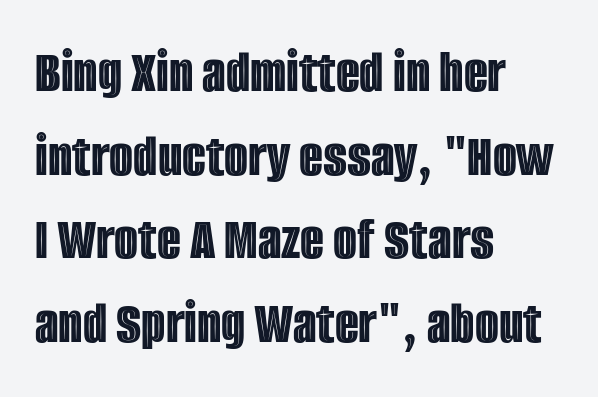
{"italic": "no", "width": "condensed", "x_height": "large", "monospaced": "no", "underline": "no", "align": "left", "line_spacing": "normal", "line_spacing_ratio": 1.35, "letter_spacing": "normal", "letter_spacing_em": 0.0, "glyph_px": 62}
